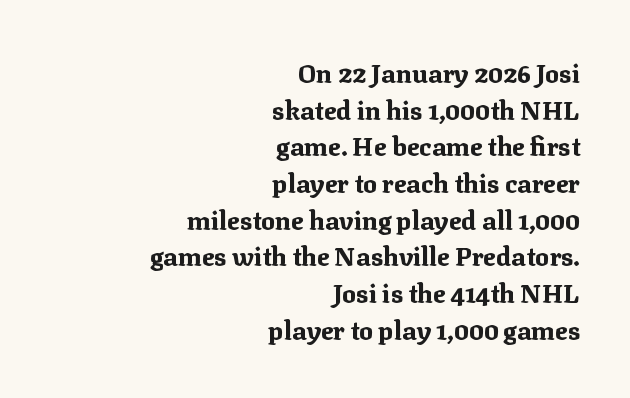
The image shows 26 px bold type, upright; set right-aligned, normal line spacing (1.41x), normal letter spacing, not underlined.
